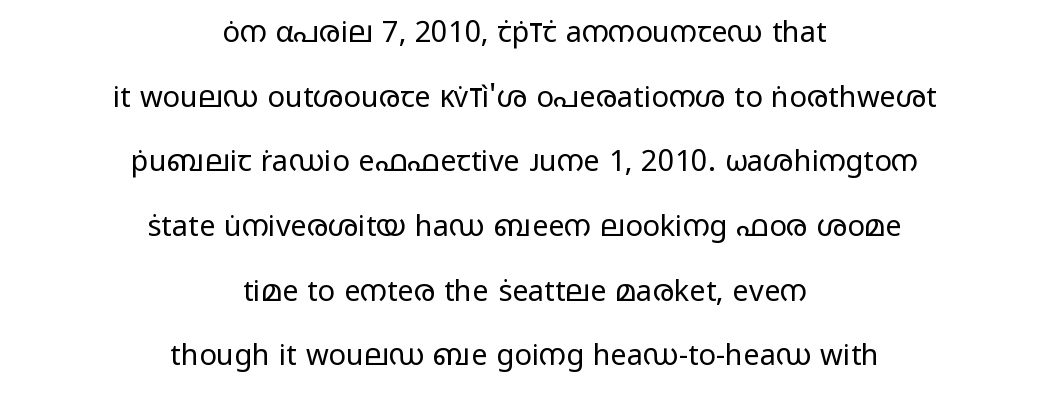
Q: Is the text bold? A: No.
Q: Is the text italic (slanted)? A: No, it is upright.
Q: Is the typeface a serif or a sans-serif typeface? A: Sans-serif.
Q: Is the text underlined? A: No.
Q: How is the paragraph aligned? A: Centered.
Q: Is the spacing between letters normal or unusually wide? A: Normal.
Q: Is the spacing between lines tight, normal or loose? A: Loose.
Q: Width (condensed, normal, or wide)? A: Wide.
Q: Stroke contrast? A: Low.
Q: x-height? A: Medium.
Q: Monospaced? A: No.
